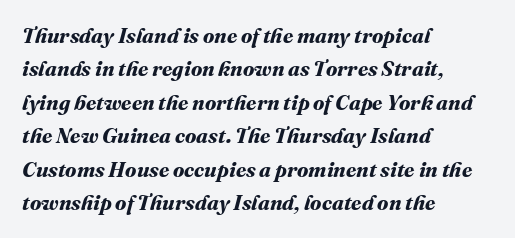
In terms of leading, this rendering sits right in the middle. Check the space under the baseline: it is left empty. What stands out about the letter spacing? Nothing — it is the standard amount. Alignment: flush left. Its strokes are broad and dark, the hallmark of bold type.
